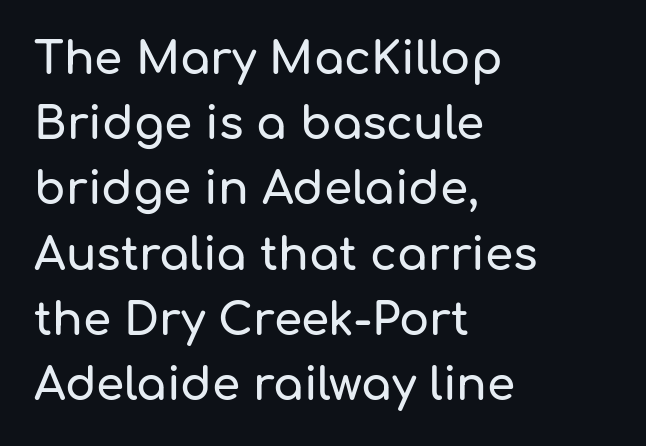
Only glyphs here, with clear space below each row. Tall strokes in this sample are plumb rather than angled. Line spacing here is normal. Is this a fixed-width face? No — the glyphs have proportional, varying widths. No feet cap the strokes, marking this as sans-serif type.
